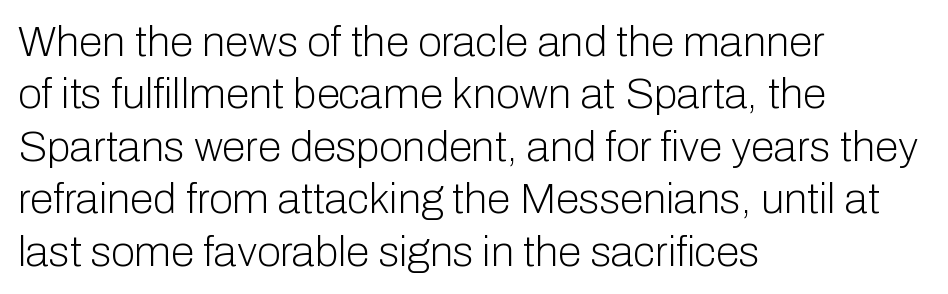
The image shows 43 px light sans-serif type, upright; set left-aligned, line spacing 1.22x, normal letter spacing, not underlined; low stroke contrast and a medium x-height.
